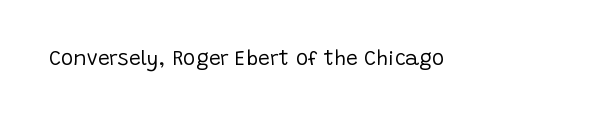
The image shows 21 px text type, upright; set normal letter spacing, not underlined.
